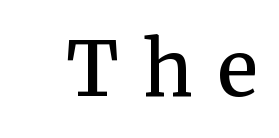
{"serif": "yes", "italic": "no", "bold": "semi", "weight": "semibold", "width": "normal", "stroke_contrast": "medium", "x_height": "medium", "monospaced": "no", "underline": "no", "letter_spacing": "wide", "letter_spacing_em": 0.32, "glyph_px": 76}
